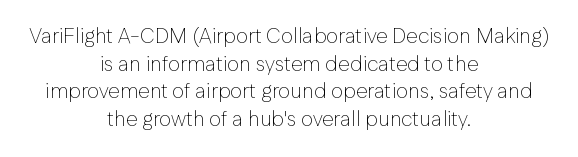
The letters stand straight up with perfectly vertical stems. Each stroke keeps to a modest, everyday thickness or less. Evenly set lines give the paragraph a standard silhouette. Check under the words: just untouched page. Honestly, the letter spacing is just normal — you wouldn't notice it.
